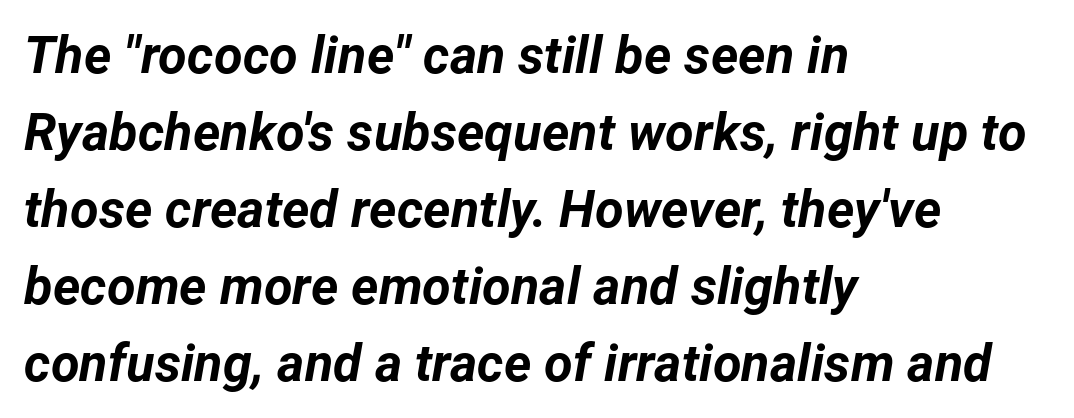
Q: Is the text bold? A: Yes.
Q: Is the text italic (slanted)? A: Yes, it leans right by about 12 degrees.
Q: Is the text underlined? A: No.
Q: How is the paragraph aligned? A: Left-aligned.
Q: Is the spacing between letters normal or unusually wide? A: Normal.
Q: Is the spacing between lines tight, normal or loose? A: Normal.
Q: Width (condensed, normal, or wide)? A: Normal.
Q: Stroke contrast? A: Low.
Q: x-height? A: Medium.
Q: Monospaced? A: No.
